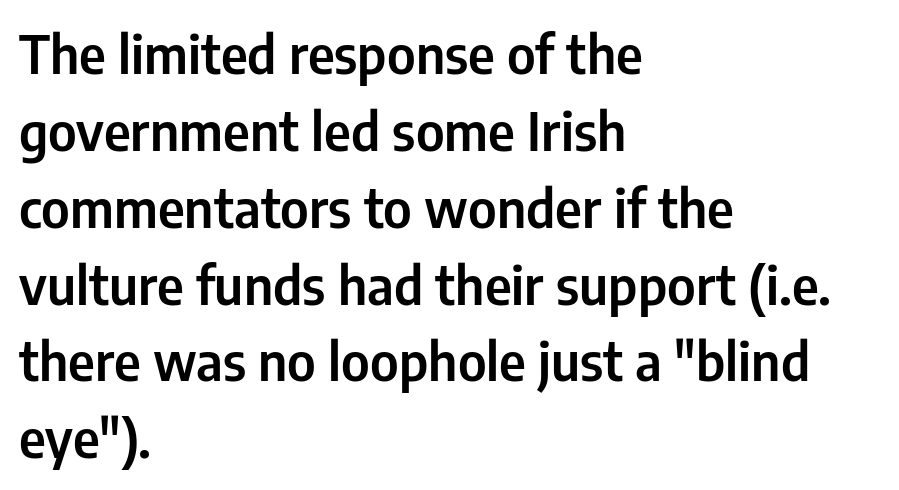
Q: Is the text italic (slanted)? A: No, it is upright.
Q: Is the typeface a serif or a sans-serif typeface? A: Sans-serif.
Q: Is the text underlined? A: No.
Q: How is the paragraph aligned? A: Left-aligned.
Q: Is the spacing between letters normal or unusually wide? A: Normal.
Q: Is the spacing between lines tight, normal or loose? A: Normal.
Q: Width (condensed, normal, or wide)? A: Condensed.
Q: Stroke contrast? A: Low.
Q: x-height? A: Medium.
Q: Monospaced? A: No.
